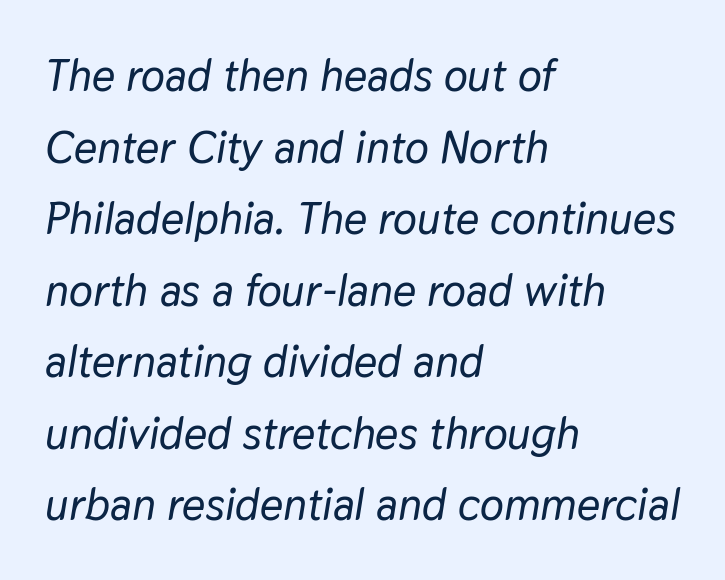
The image shows 45 px text type, italic (leaning right); set left-aligned, normal line spacing (1.59x), normal letter spacing, not underlined; low stroke contrast and a medium x-height.
